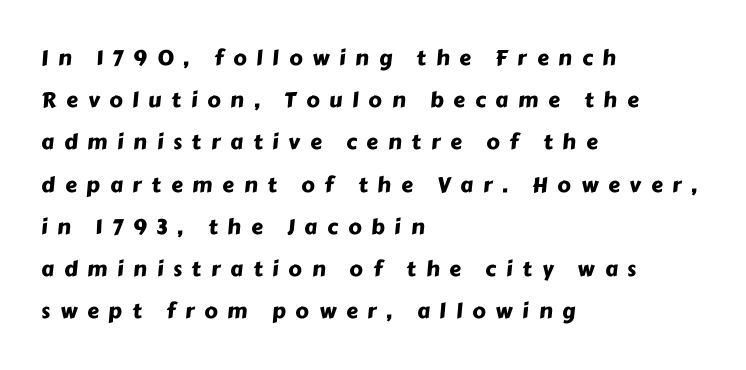
The image shows 21 px text type; set left-aligned, loose line spacing (2.01x), unusually wide letter spacing (+0.47 em), not underlined.
